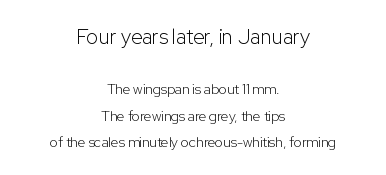
Q: Is the text bold? A: No.
Q: Is the text italic (slanted)? A: No, it is upright.
Q: Is the text underlined? A: No.
Q: How is the paragraph aligned? A: Centered.
Q: Is the spacing between letters normal or unusually wide? A: Normal.
Q: Is the spacing between lines tight, normal or loose? A: Loose.
Q: Which block of text is set in a larger size, the first (top) or the second (bottom)? A: The first (top) one.
